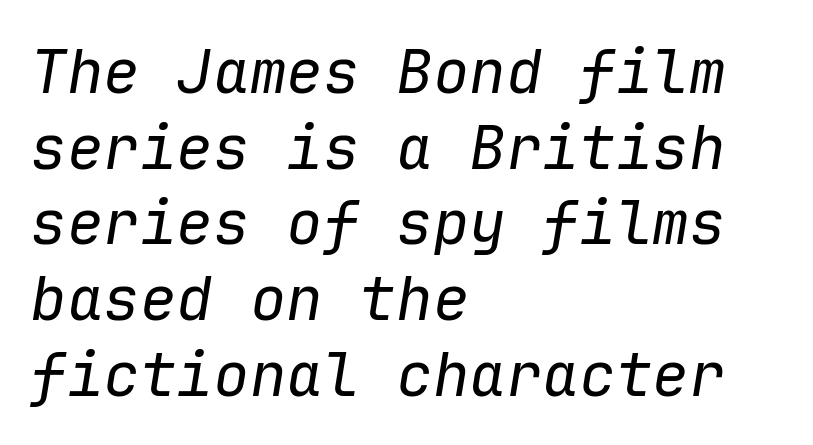
The paragraph shown leans on its left margin. The letters look calm and open, with moderate or lighter stems. Rendered with sloped, italic letterforms. Fixed-width glyphs throughout — classic coding-font behaviour.
